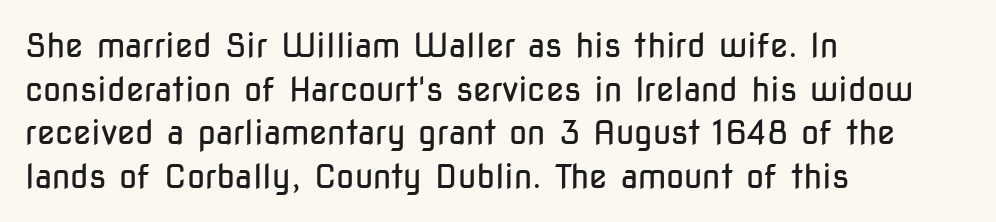
The image shows 33 px regular-weight, condensed sans-serif type, upright; set left-aligned, normal line spacing (1.32x), normal letter spacing, not underlined; low stroke contrast and a medium x-height.
